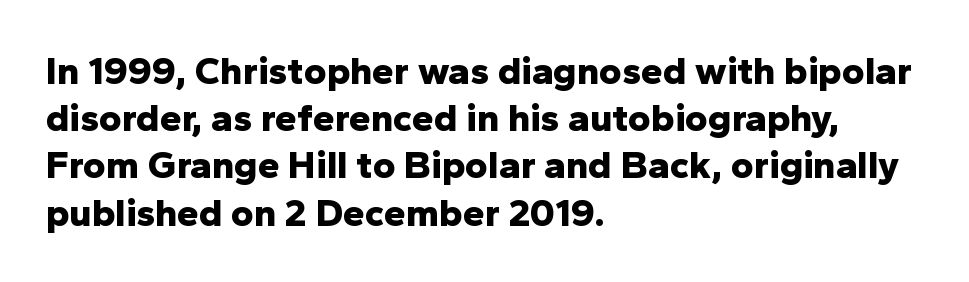
Q: Is the text bold? A: Yes.
Q: Is the text italic (slanted)? A: No, it is upright.
Q: Is the typeface a serif or a sans-serif typeface? A: Sans-serif.
Q: Is the text underlined? A: No.
Q: How is the paragraph aligned? A: Left-aligned.
Q: Is the spacing between letters normal or unusually wide? A: Normal.
Q: Width (condensed, normal, or wide)? A: Normal.
Q: Stroke contrast? A: Low.
Q: x-height? A: Medium.
Q: Monospaced? A: No.
